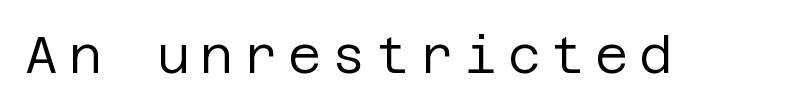
Q: Is the text bold? A: No.
Q: Is the text italic (slanted)? A: No, it is upright.
Q: Is the typeface a serif or a sans-serif typeface? A: Sans-serif.
Q: Is the text underlined? A: No.
Q: Is the spacing between letters normal or unusually wide? A: Unusually wide.
Q: Width (condensed, normal, or wide)? A: Normal.
Q: Stroke contrast? A: Low.
Q: x-height? A: Large.
